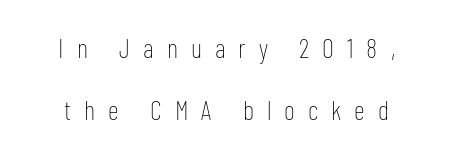
Q: Is the text bold? A: No.
Q: Is the text italic (slanted)? A: No, it is upright.
Q: Is the text underlined? A: No.
Q: Is the spacing between letters normal or unusually wide? A: Unusually wide.
Q: Is the spacing between lines tight, normal or loose? A: Loose.
